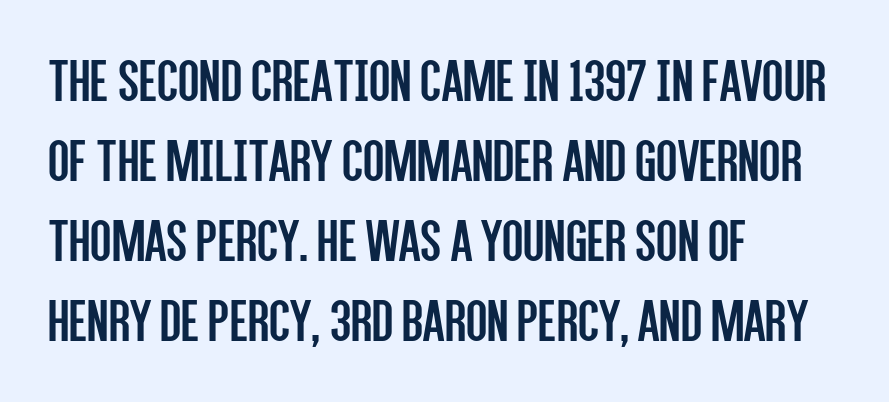
The image shows 62 px regular-weight, condensed sans-serif type, upright; set left-aligned, normal line spacing (1.29x), normal letter spacing, not underlined; low stroke contrast and a large x-height.
